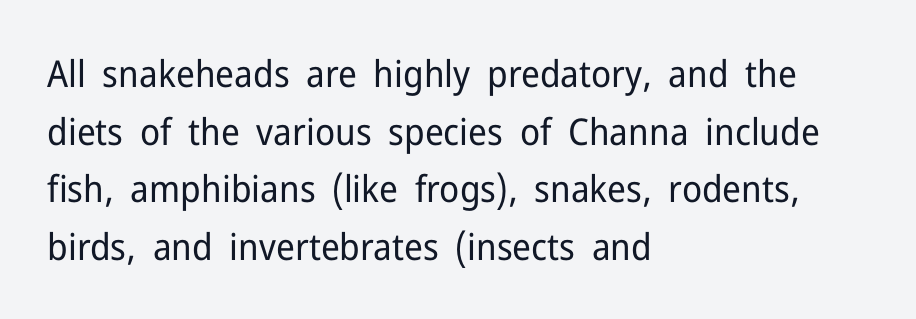
The image shows 37 px regular-weight sans-serif type, upright; set left-aligned, normal line spacing (1.56x), normal letter spacing, not underlined; low stroke contrast and a medium x-height.
